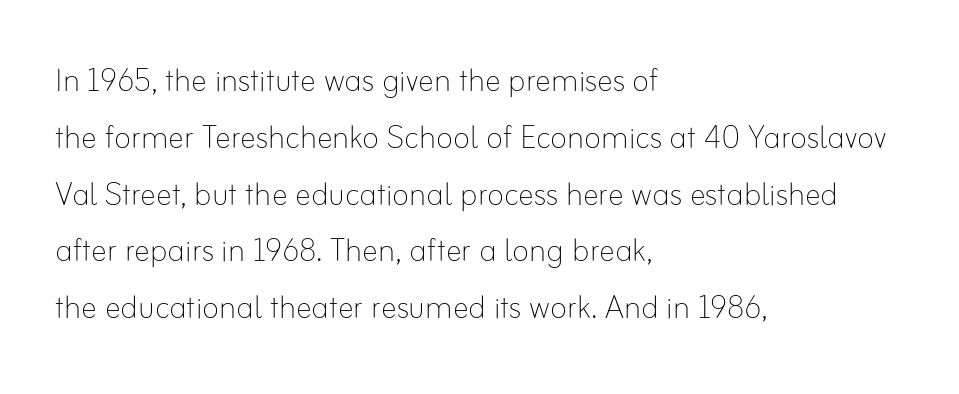
Q: Is the text bold? A: No.
Q: Is the text italic (slanted)? A: No, it is upright.
Q: Is the text underlined? A: No.
Q: How is the paragraph aligned? A: Left-aligned.
Q: Is the spacing between letters normal or unusually wide? A: Normal.
Q: Is the spacing between lines tight, normal or loose? A: Normal.
Q: Width (condensed, normal, or wide)? A: Normal.
Q: Stroke contrast? A: Low.
Q: x-height? A: Small.
Q: Monospaced? A: No.
